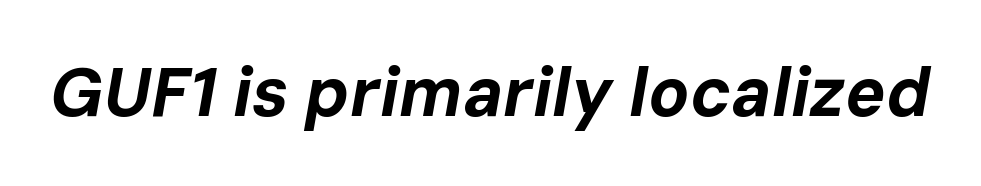
{"italic": "yes", "lean": "right", "slant_degrees": 10, "bold": "yes", "weight": "bold", "width": "normal", "stroke_contrast": "low", "x_height": "medium", "monospaced": "no", "underline": "no", "letter_spacing": "normal", "letter_spacing_em": 0.0, "glyph_px": 68}
